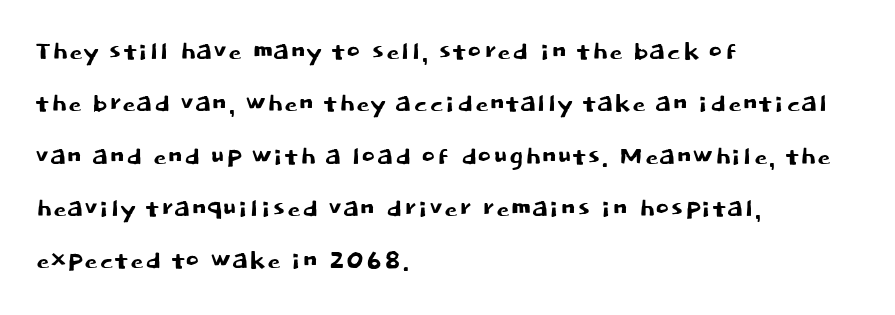
The image shows 34 px sans-serif type, upright; set left-aligned, normal line spacing (1.54x), normal letter spacing, not underlined; low stroke contrast and a large x-height.
